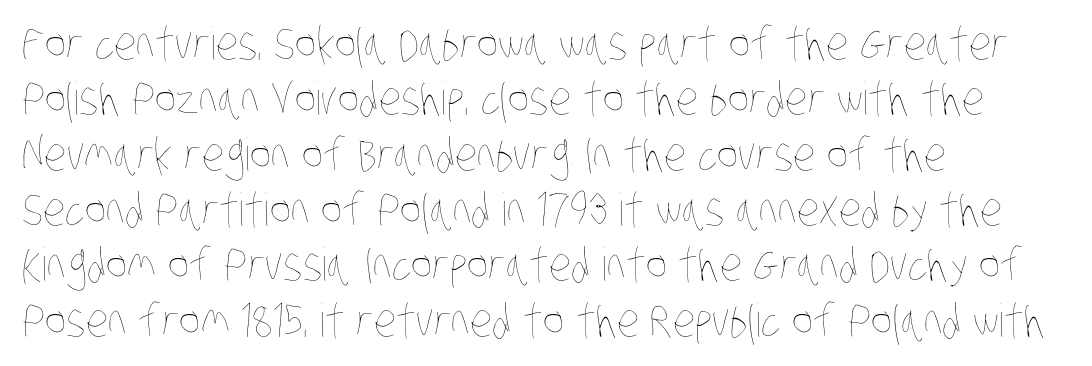
Q: Is the text bold? A: No.
Q: Is the text underlined? A: No.
Q: How is the paragraph aligned? A: Left-aligned.
Q: Is the spacing between letters normal or unusually wide? A: Normal.
Q: Width (condensed, normal, or wide)? A: Condensed.
Q: Stroke contrast? A: Low.
Q: x-height? A: Large.
Q: Monospaced? A: No.
